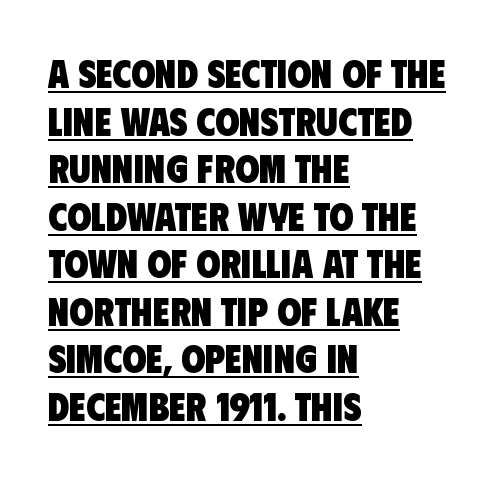
The image shows 39 px heavy, condensed sans-serif type; set left-aligned, line spacing 1.22x, normal letter spacing, underlined; low stroke contrast and a large x-height.
